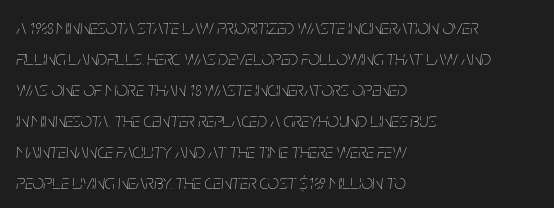
{"italic": "yes", "lean": "right", "slant_degrees": 5, "bold": "no", "underline": "no", "align": "left", "line_spacing": "normal", "line_spacing_ratio": 1.55, "letter_spacing": "normal", "letter_spacing_em": 0.0, "glyph_px": 20}
